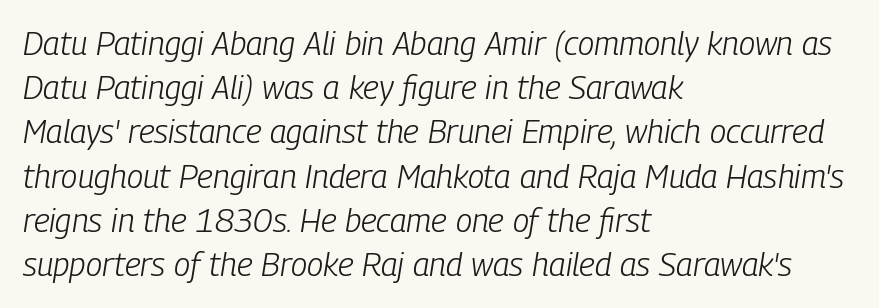
The image shows 33 px light, condensed type, italic (leaning right); set left-aligned, normal line spacing (1.34x), normal letter spacing, not underlined; low stroke contrast and a medium x-height.
